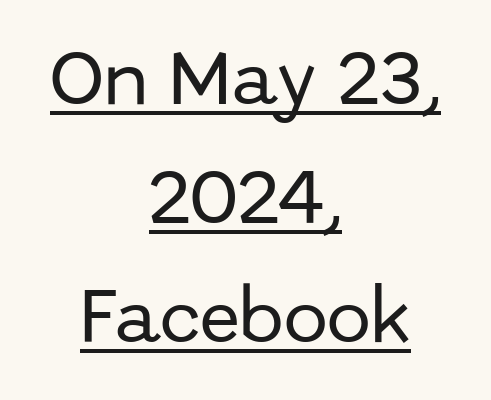
A centered setting, common on invitations and titles, is used for this passage. Beneath each row of characters lies a ruled line. These lines are rendered in a variable-pitch font. Nope, not italic — everything's standing straight. The letterforms sit shoulder to shoulder at normal distance.
